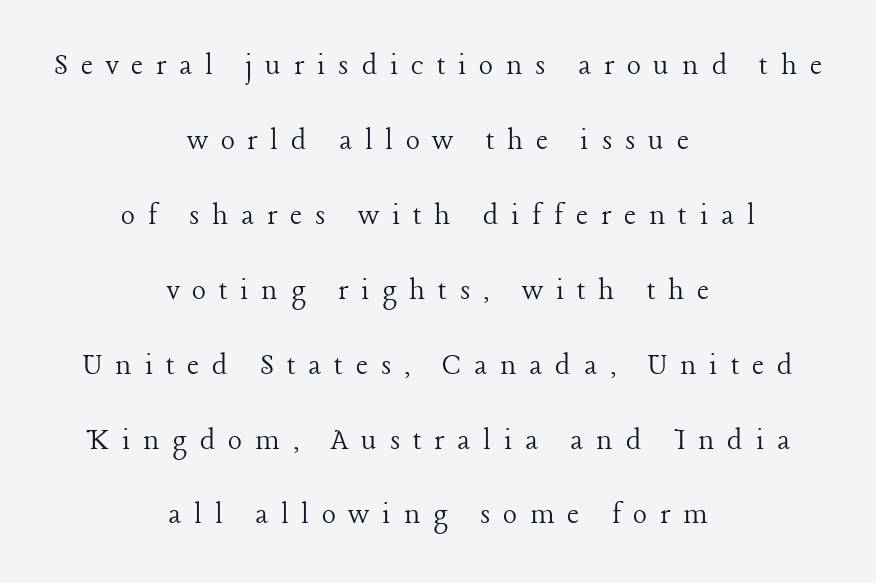
Letter spacing: wide. The face used here is proportionally spaced, like ordinary book or web type. Line spacing here is loose. Serif or sans? Serif — the stroke terminals have little feet.
